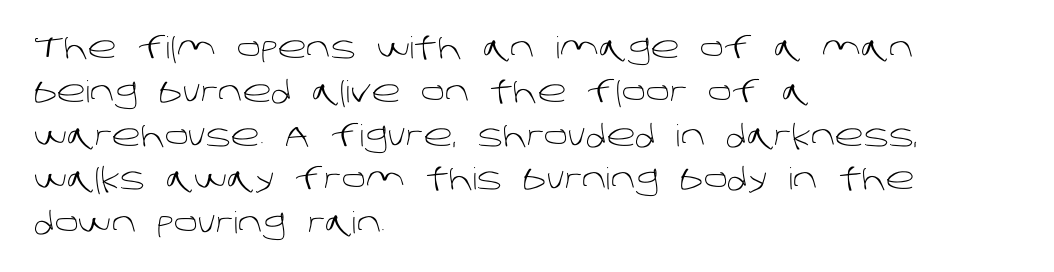
{"serif": "no", "bold": "no", "weight": "light", "width": "normal", "stroke_contrast": "low", "x_height": "large", "monospaced": "no", "underline": "no", "align": "left", "line_spacing": "normal", "line_spacing_ratio": 1.46, "letter_spacing": "normal", "letter_spacing_em": 0.0, "glyph_px": 30}
